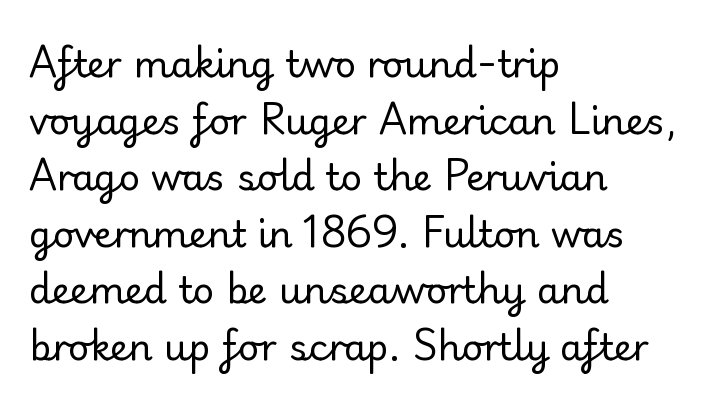
{"serif": "no", "italic": "no", "bold": "no", "weight": "regular", "width": "normal", "stroke_contrast": "low", "x_height": "small", "monospaced": "no", "underline": "no", "align": "left", "line_spacing": "normal", "line_spacing_ratio": 1.53, "letter_spacing": "normal", "letter_spacing_em": 0.0, "glyph_px": 37}
